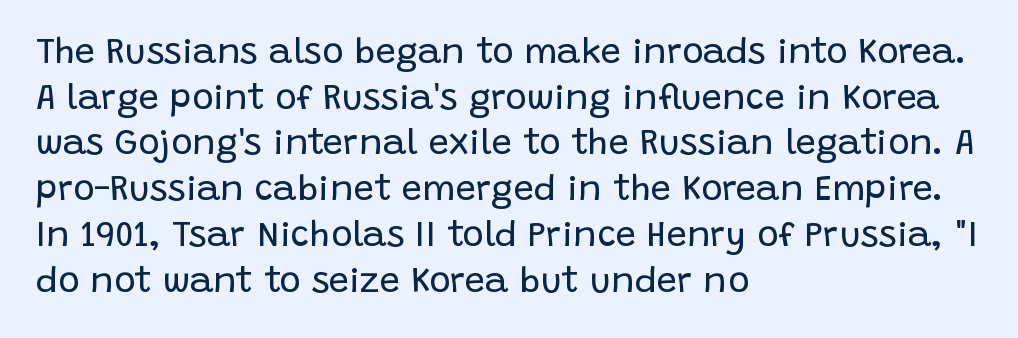
The string is rendered with underlining switched off. Is there much room between lines? A standard amount, neither cramped nor airy. Ordinary non-slanted type is in use. Note the varied advance widths — an 'i' is clearly narrower than an 'm'.
